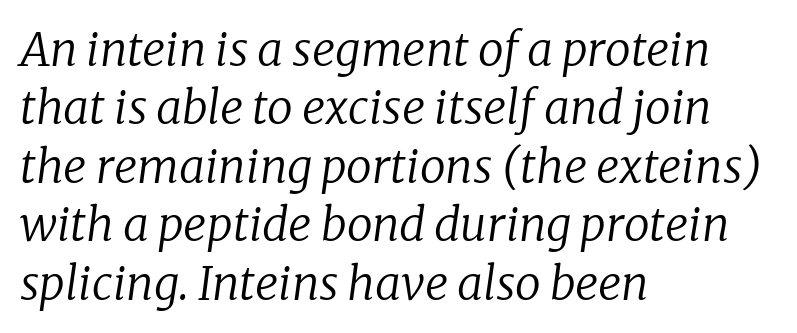
Q: Is the text bold? A: No.
Q: Is the text italic (slanted)? A: Yes, it leans right by about 8 degrees.
Q: Is the typeface a serif or a sans-serif typeface? A: Serif.
Q: Is the text underlined? A: No.
Q: How is the paragraph aligned? A: Left-aligned.
Q: Is the spacing between letters normal or unusually wide? A: Normal.
Q: Is the spacing between lines tight, normal or loose? A: Normal.
Q: Width (condensed, normal, or wide)? A: Normal.
Q: Stroke contrast? A: Low.
Q: x-height? A: Medium.
Q: Monospaced? A: No.
